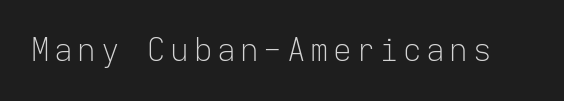
A light-to-regular cut is what we see here. This is sans-serif lettering, the kind often seen on screens and signage. Descenders hang freely into open space. Posture: upright roman. Note the uniform advance width — an 'i' takes as much space as an 'm'.
